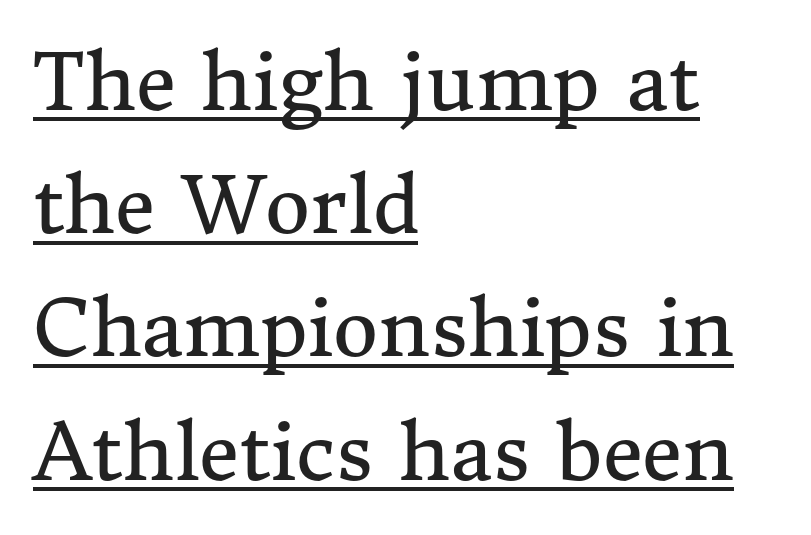
{"serif": "yes", "italic": "no", "bold": "no", "weight": "regular", "width": "normal", "stroke_contrast": "medium", "x_height": "medium", "monospaced": "no", "underline": "yes", "align": "left", "line_spacing": "normal", "line_spacing_ratio": 1.58, "letter_spacing": "normal", "letter_spacing_em": 0.0, "glyph_px": 78}
